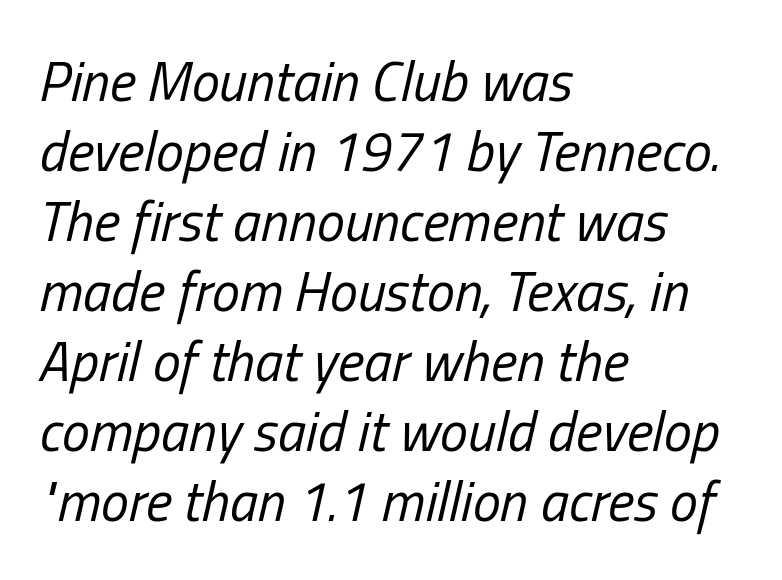
The image shows 56 px regular-weight, condensed type, italic (leaning right); set left-aligned, normal line spacing (1.25x), normal letter spacing, not underlined; low stroke contrast and a medium x-height.
